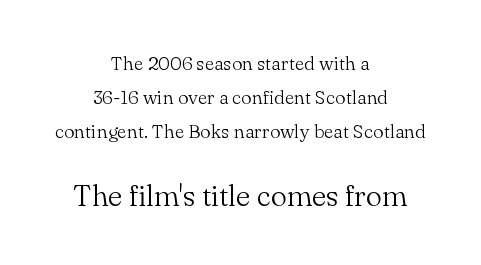
Of the two passages, the one underneath uses the larger point size. Characters remain perfectly vertical along every line. The font sits on the lighter half of the weight spectrum, regular included. The letters advance in unequal steps, a hallmark of proportional type. Nothing unusual about the tracking: characters are spaced as the font intends.
